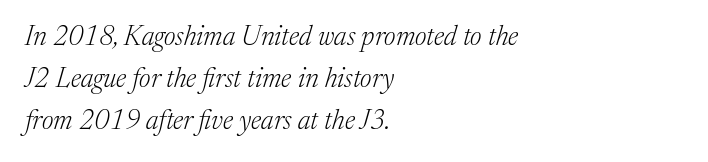
This sample keeps an unexceptional amount of space between lines. Layout note: lines flush left. Nobody touched the tracking dial on this one. Underline: absent. Each stroke keeps to a modest, everyday thickness or less. An italicized treatment has been applied to the whole sample.
